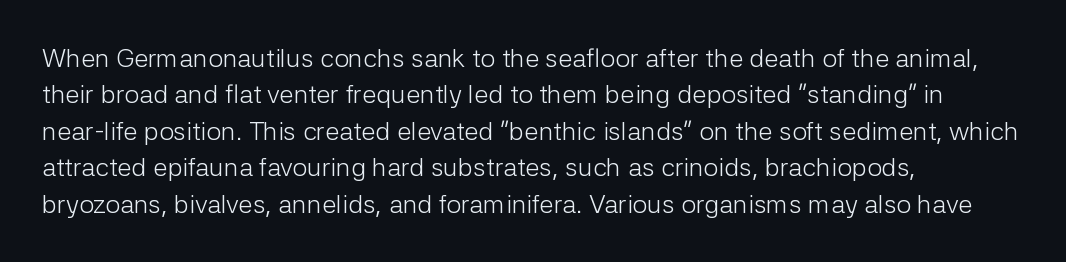
The image shows 26 px text type, upright; set left-aligned, normal line spacing (1.4x), normal letter spacing, not underlined.
